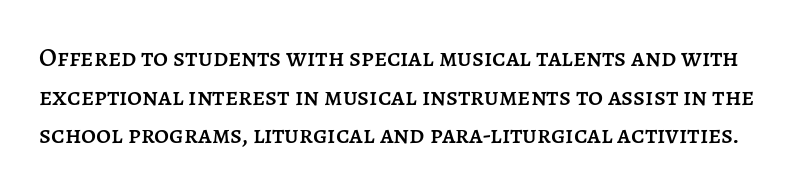
The image shows 26 px text type, upright; set normal line spacing (1.49x), normal letter spacing, not underlined.
